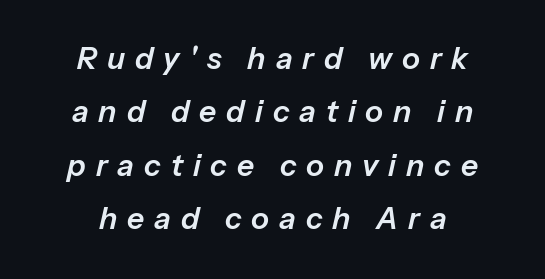
{"italic": "yes", "lean": "right", "slant_degrees": 13, "width": "normal", "stroke_contrast": "low", "x_height": "medium", "monospaced": "no", "underline": "no", "align": "center", "line_spacing_ratio": 1.78, "letter_spacing": "wide", "letter_spacing_em": 0.33, "glyph_px": 30}
